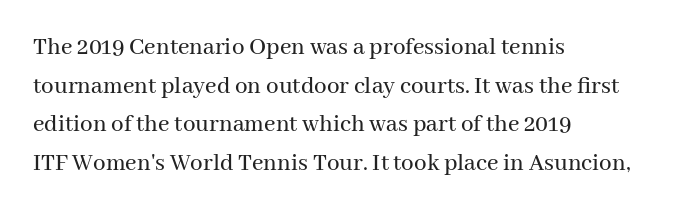
{"italic": "no", "underline": "no", "align": "left", "line_spacing": "normal", "line_spacing_ratio": 1.55, "letter_spacing": "normal", "letter_spacing_em": 0.0, "glyph_px": 25}
